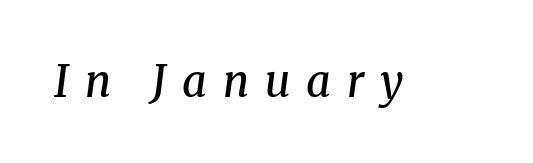
Beneath every word, the page is bare. Quick note: italic. Is this a fixed-width face? No — the glyphs have proportional, varying widths. Loose tracking; the words dissolve into strings of separated letters.
